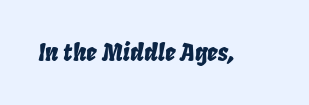
The glyphs look as if they've been sheared to an angle. Underline: absent. Standard letterfit; no display-style spreading of the glyphs.
